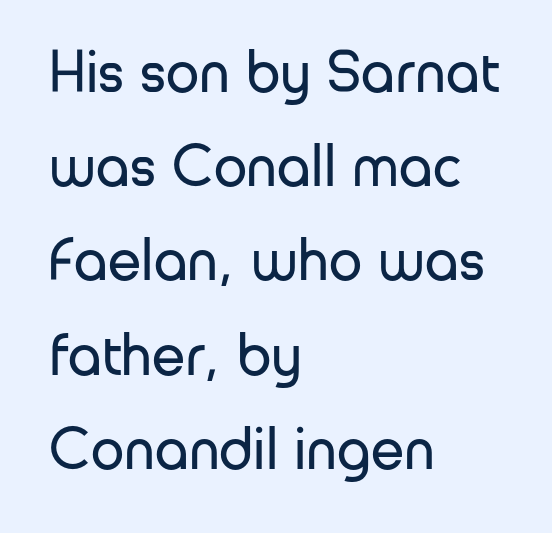
The strip under each line holds only bare page. Grotesque or geometric, the face here clearly has no serifs. Caption: face not bold, strokes unweighted. Posture: upright roman. Nobody touched the tracking dial on this one.
